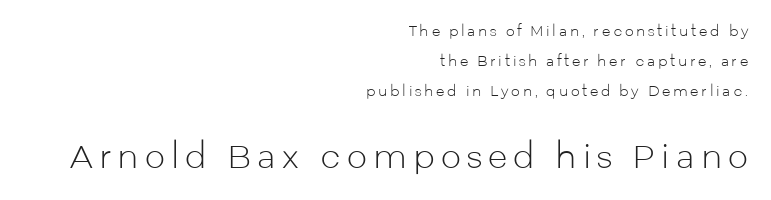
{"serif": "no", "italic": "no", "bold": "no", "weight": "light", "width": "normal", "stroke_contrast": "low", "x_height": "medium", "monospaced": "no", "underline": "no", "align": "right", "line_spacing": "loose", "line_spacing_ratio": 2.15, "larger_block": "second", "size_ratio": 2.29, "glyph_px": 32}
